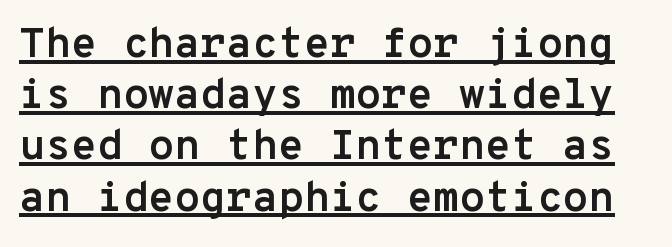
These lines carry a lot of weight — the face is fully bold. Tracking here is standard; glyphs follow each other at the usual distance. A typesetter would label this face a sans. The rendering uses typewriter-style spacing with identical character cells. Underlined type.
